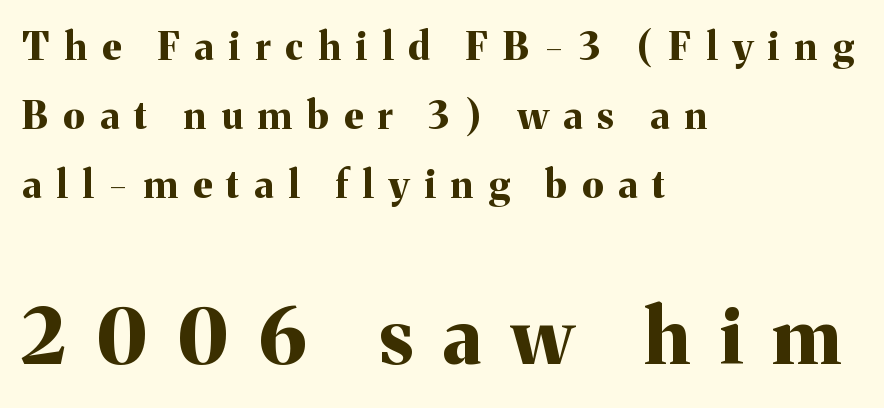
The image shows 76 px bold serif type, upright; set left-aligned, line spacing 1.81x, unusually wide letter spacing (+0.4 em), not underlined; the second (bottom) block is 2.0x larger; medium stroke contrast and a medium x-height.
